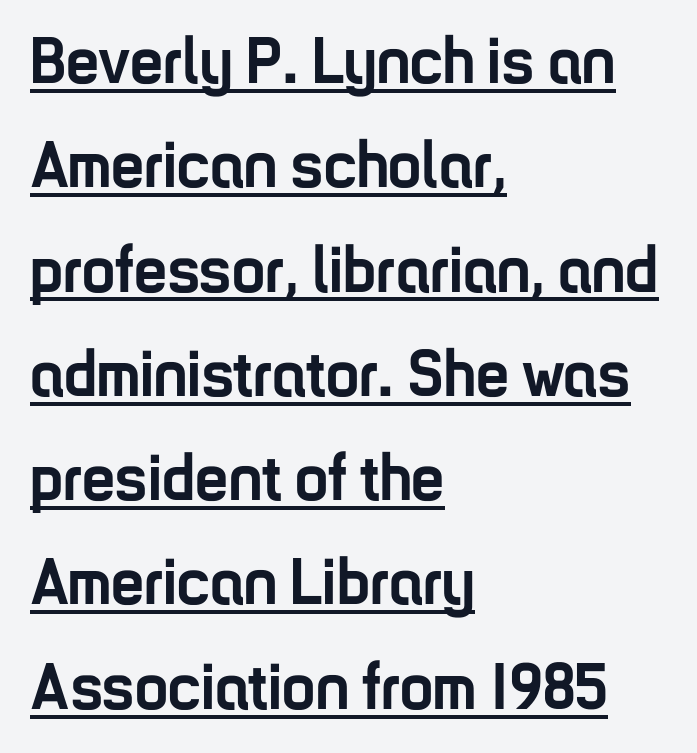
Casual observation: everything's shoved over to the left. Think of a printed novel: that variable character pitch is what you see here. Posture: vertical. You can tell from the bare stems that sans-serif type was used. Underline: present. Caption: bold face, heavy strokes.
